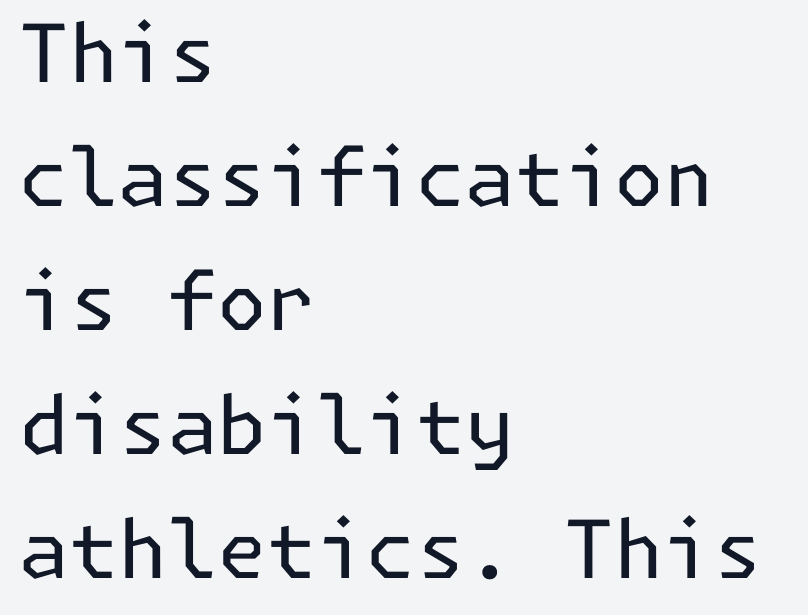
The image shows 80 px regular-weight sans-serif type, upright; set left-aligned, normal line spacing (1.55x), normal letter spacing, not underlined; low stroke contrast and a medium x-height.
